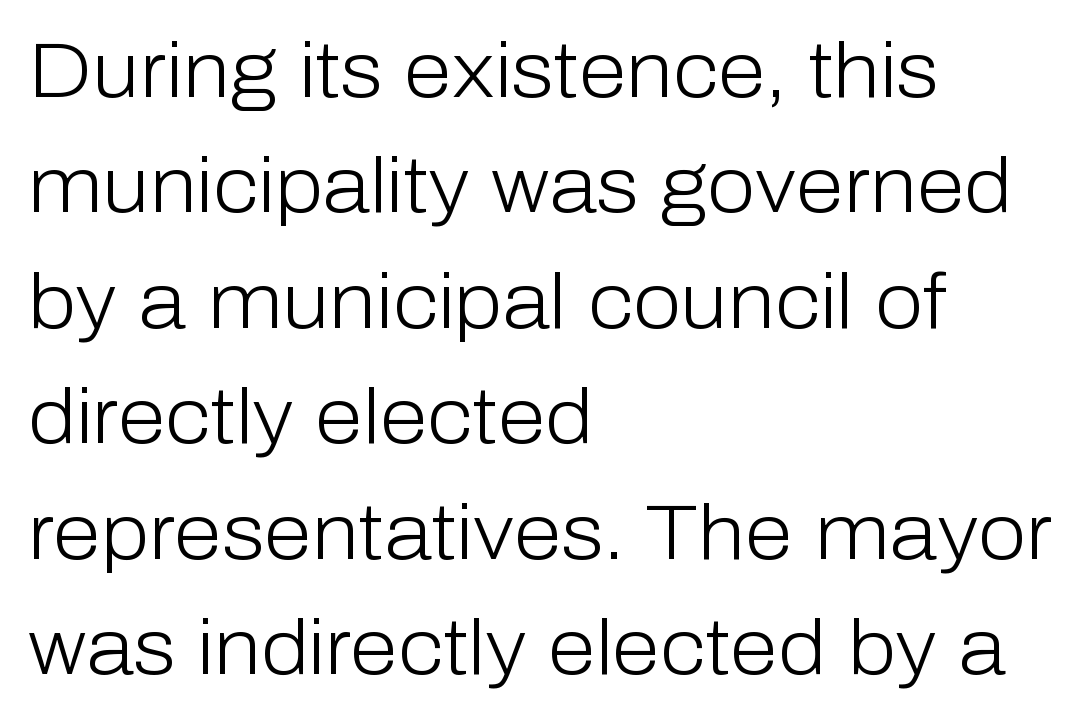
{"serif": "no", "italic": "no", "bold": "no", "weight": "light", "width": "normal", "stroke_contrast": "low", "x_height": "medium", "monospaced": "no", "underline": "no", "align": "left", "line_spacing": "normal", "line_spacing_ratio": 1.48, "letter_spacing": "normal", "letter_spacing_em": 0.0, "glyph_px": 78}
